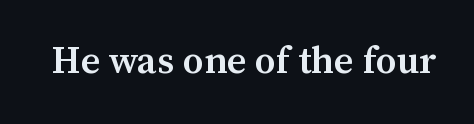
Underline: absent. The characters display serif detailing at their extremities. This rendering leaves character spacing at its baseline value. Designer's note — italics off, roman on. Slightly chunky letters — semibold, I'd say, not full bold. Do the characters align in a grid? No, the font is proportional.
